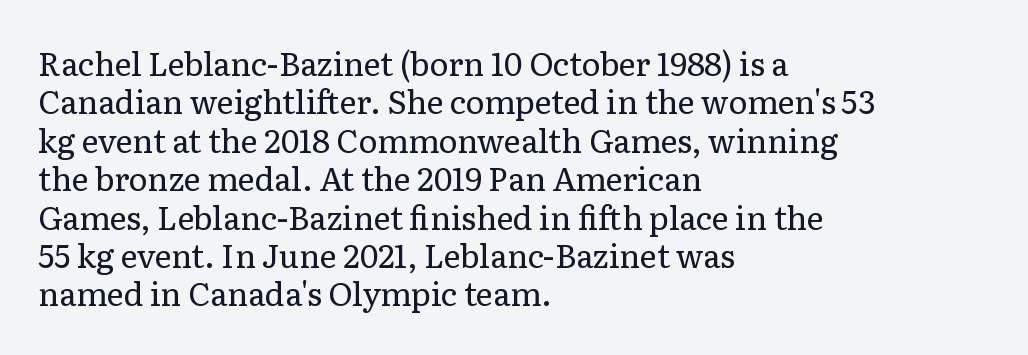
The image shows 32 px regular-weight serif type, upright; set left-aligned, line spacing 1.2x, normal letter spacing, not underlined; low stroke contrast and a medium x-height.
